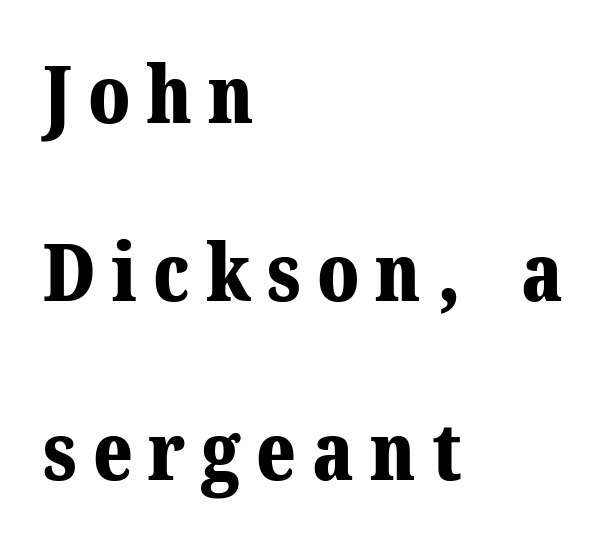
The image shows 80 px bold serif type, upright; set left-aligned, loose line spacing (2.23x), unusually wide letter spacing (+0.2 em), not underlined; medium stroke contrast and a medium x-height.
